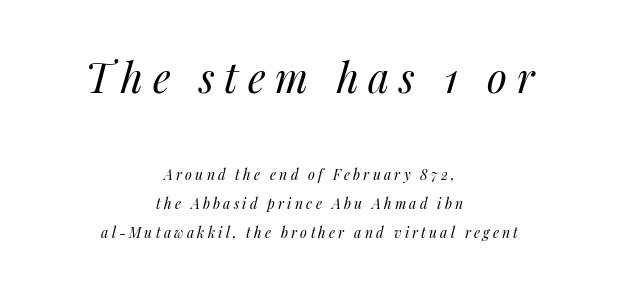
Q: Is the text bold? A: No.
Q: Is the text italic (slanted)? A: Yes, it leans right by about 14 degrees.
Q: Is the text underlined? A: No.
Q: How is the paragraph aligned? A: Centered.
Q: Is the spacing between letters normal or unusually wide? A: Unusually wide.
Q: Is the spacing between lines tight, normal or loose? A: Loose.
Q: Which block of text is set in a larger size, the first (top) or the second (bottom)? A: The first (top) one.
Q: Width (condensed, normal, or wide)? A: Normal.
Q: Stroke contrast? A: Medium.
Q: x-height? A: Medium.
Q: Monospaced? A: No.
